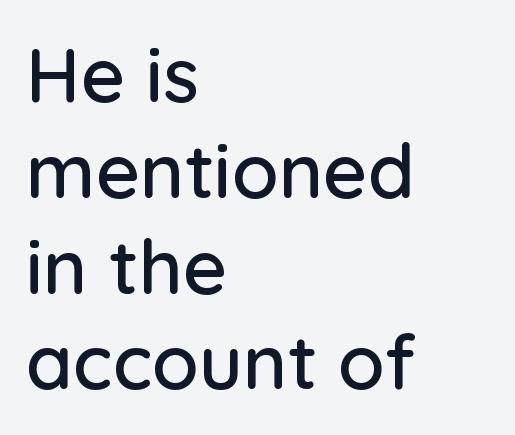
The image shows 76 px sans-serif type, upright; set left-aligned, normal line spacing (1.26x), normal letter spacing, not underlined; low stroke contrast and a medium x-height.
